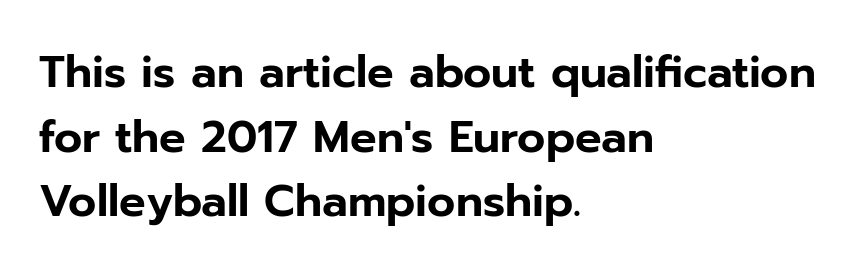
{"serif": "no", "italic": "no", "width": "normal", "stroke_contrast": "low", "x_height": "medium", "monospaced": "no", "underline": "no", "align": "left", "line_spacing": "normal", "line_spacing_ratio": 1.47, "letter_spacing": "normal", "letter_spacing_em": 0.0, "glyph_px": 44}
